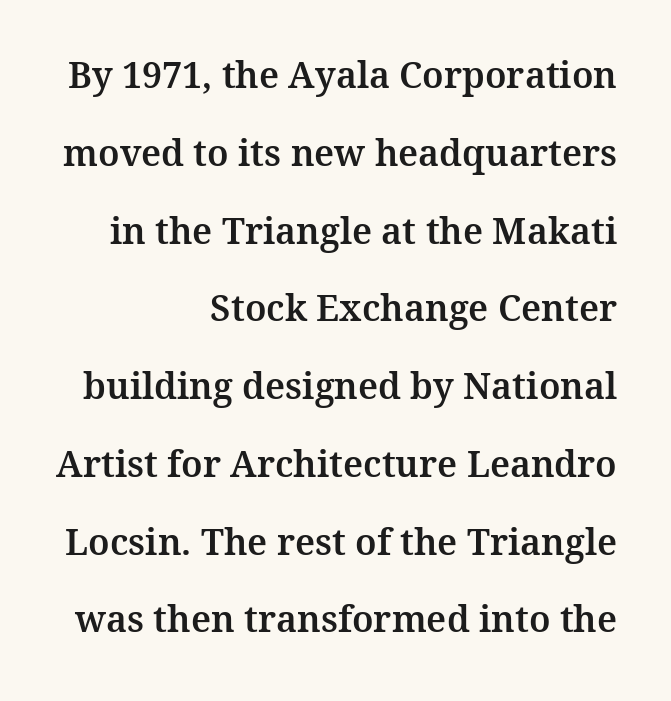
Q: Is the text italic (slanted)? A: No, it is upright.
Q: Is the typeface a serif or a sans-serif typeface? A: Serif.
Q: Is the text underlined? A: No.
Q: How is the paragraph aligned? A: Right-aligned.
Q: Is the spacing between letters normal or unusually wide? A: Normal.
Q: Is the spacing between lines tight, normal or loose? A: Loose.
Q: Width (condensed, normal, or wide)? A: Normal.
Q: Stroke contrast? A: Medium.
Q: x-height? A: Medium.
Q: Monospaced? A: No.
